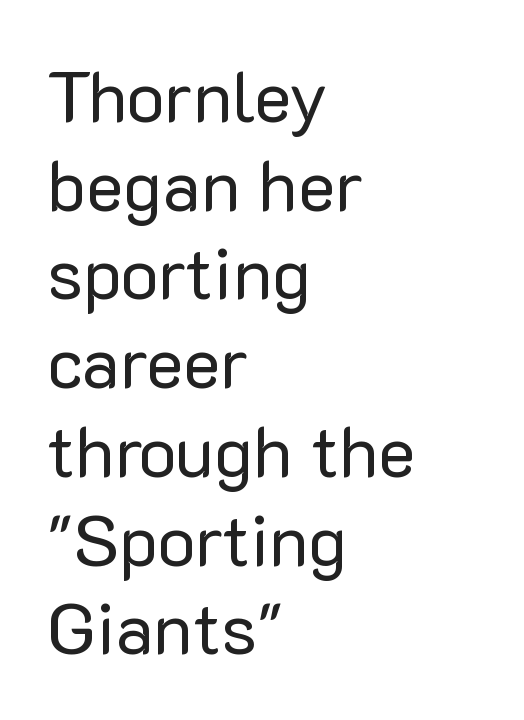
Q: Is the text bold? A: No.
Q: Is the text italic (slanted)? A: No, it is upright.
Q: Is the typeface a serif or a sans-serif typeface? A: Sans-serif.
Q: Is the text underlined? A: No.
Q: How is the paragraph aligned? A: Left-aligned.
Q: Is the spacing between letters normal or unusually wide? A: Normal.
Q: Is the spacing between lines tight, normal or loose? A: Normal.
Q: Width (condensed, normal, or wide)? A: Normal.
Q: Stroke contrast? A: Low.
Q: x-height? A: Medium.
Q: Monospaced? A: No.
